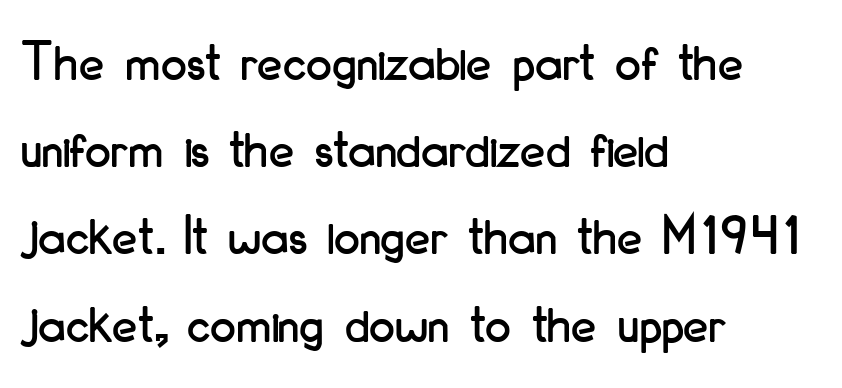
This sample has the flowing, uneven cadence of proportional lettering. Observe the ordinary spacing: letters are neighbours, not strangers. This sample uses an upright cut, with every glyph sitting square on the baseline. The ragged edge is on the right, which tells us the setting is flush left. Underline: absent. These lines are composed in type without serifs.
